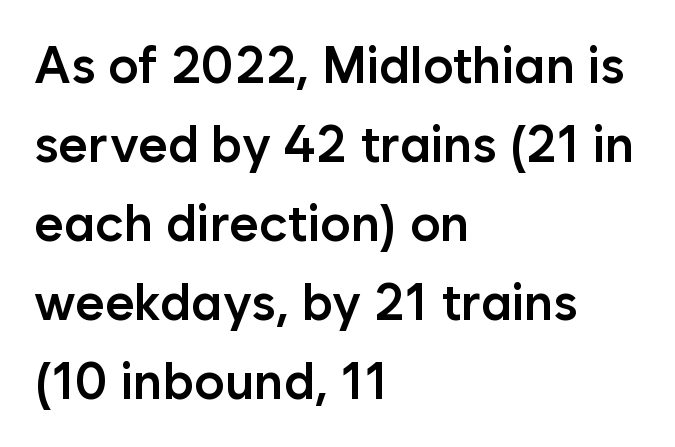
Q: Is the text bold? A: Semi-bold.
Q: Is the text italic (slanted)? A: No, it is upright.
Q: Is the typeface a serif or a sans-serif typeface? A: Sans-serif.
Q: Is the text underlined? A: No.
Q: How is the paragraph aligned? A: Left-aligned.
Q: Is the spacing between letters normal or unusually wide? A: Normal.
Q: Is the spacing between lines tight, normal or loose? A: Normal.
Q: Width (condensed, normal, or wide)? A: Normal.
Q: Stroke contrast? A: Low.
Q: x-height? A: Medium.
Q: Monospaced? A: No.
